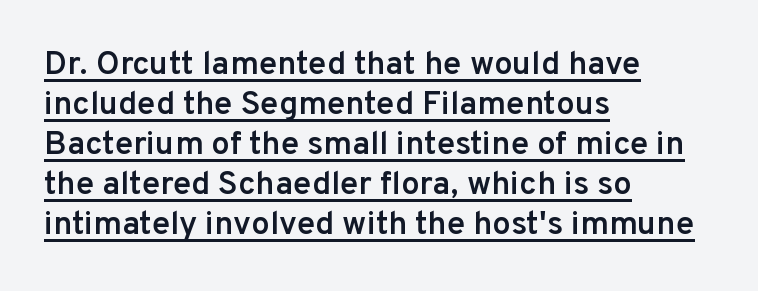
Q: Is the text bold? A: Semi-bold.
Q: Is the text italic (slanted)? A: No, it is upright.
Q: Is the typeface a serif or a sans-serif typeface? A: Sans-serif.
Q: Is the text underlined? A: Yes.
Q: How is the paragraph aligned? A: Left-aligned.
Q: Is the spacing between letters normal or unusually wide? A: Normal.
Q: Width (condensed, normal, or wide)? A: Normal.
Q: Stroke contrast? A: Low.
Q: x-height? A: Medium.
Q: Monospaced? A: No.
